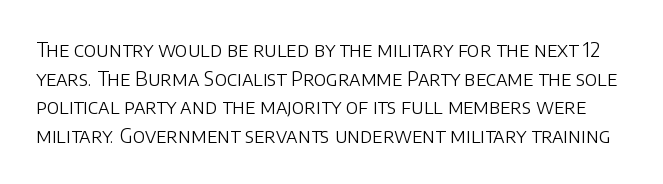
The letters look calm and open, with moderate or lighter stems. The line texture is even and compact thanks to regular tracking. Anything drawn beneath the words? Only blank space. Reading down the column, the eye jumps a familiar distance to each next line.
